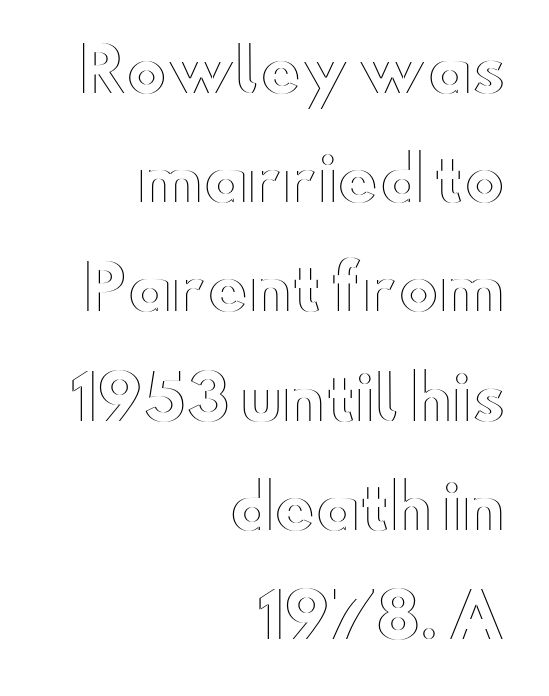
In CSS terms this would be text-align: right. Look at the tracking — it's just the regular setting, nothing added. Do the characters align in a grid? No, the font is proportional. The lettering stays uniformly vertical, giving the passage a roman look. A bare baseline throughout the passage.
